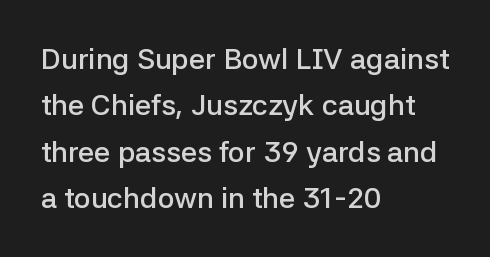
The image shows 29 px semibold sans-serif type, upright; set left-aligned, normal line spacing (1.6x), normal letter spacing, not underlined; low stroke contrast and a medium x-height.
